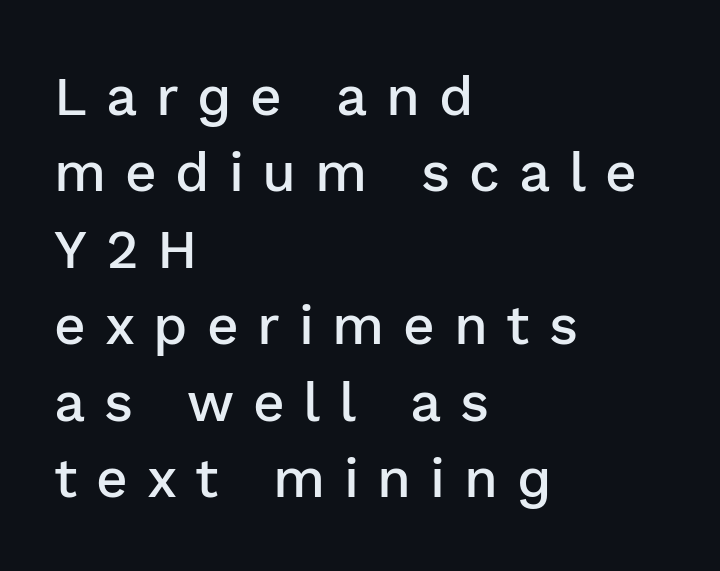
Q: Is the text bold? A: Semi-bold.
Q: Is the text italic (slanted)? A: No, it is upright.
Q: Is the typeface a serif or a sans-serif typeface? A: Sans-serif.
Q: Is the text underlined? A: No.
Q: How is the paragraph aligned? A: Left-aligned.
Q: Is the spacing between letters normal or unusually wide? A: Unusually wide.
Q: Is the spacing between lines tight, normal or loose? A: Normal.
Q: Width (condensed, normal, or wide)? A: Normal.
Q: Stroke contrast? A: Low.
Q: x-height? A: Medium.
Q: Monospaced? A: No.
